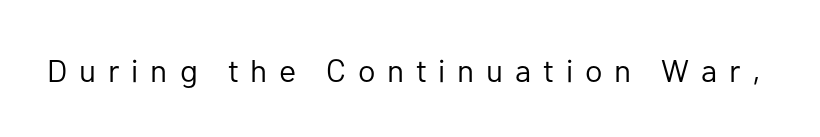
This rendering widens character spacing well past its baseline value. Only glyphs here, with clear space below each row. Ordinary non-slanted type is in use. Nope, no serifs anywhere on these letters. The letters advance in unequal steps, a hallmark of proportional type. The weight would be labelled regular, book, light, or lighter still.
